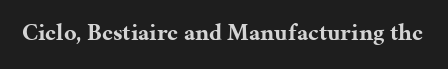
Q: Is the text bold? A: Yes.
Q: Is the text italic (slanted)? A: No, it is upright.
Q: Is the text underlined? A: No.
Q: Is the spacing between letters normal or unusually wide? A: Normal.
